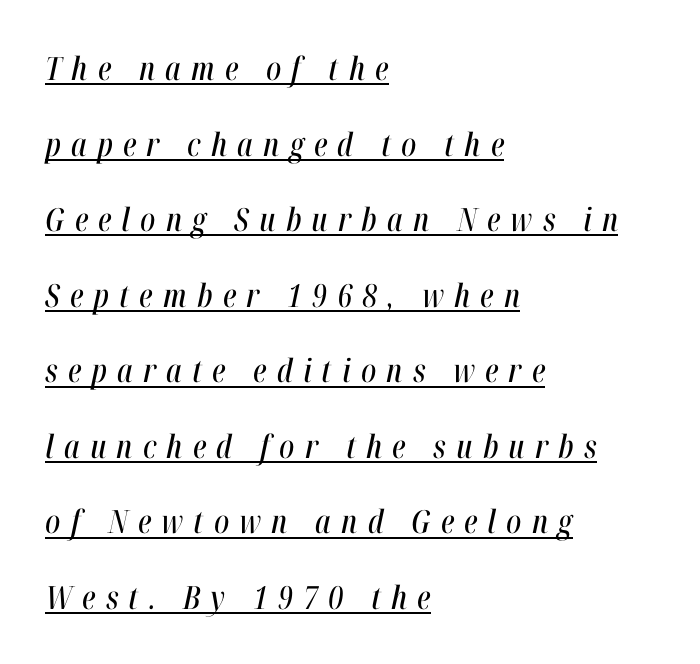
Q: Is the text italic (slanted)? A: Yes, it leans right by about 12 degrees.
Q: Is the text underlined? A: Yes.
Q: How is the paragraph aligned? A: Left-aligned.
Q: Is the spacing between letters normal or unusually wide? A: Unusually wide.
Q: Is the spacing between lines tight, normal or loose? A: Loose.
Q: Width (condensed, normal, or wide)? A: Condensed.
Q: Stroke contrast? A: High.
Q: x-height? A: Medium.
Q: Monospaced? A: No.
